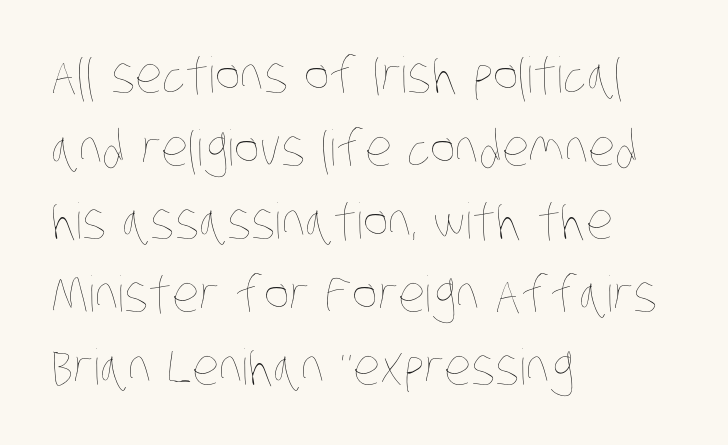
Which margin do the lines hug? The left one — the right edge is uneven. Reading down the column, the eye jumps a familiar distance to each next line. Think of a printed novel: that variable character pitch is what you see here. Students, note that the glyphs here touch the page at normal intervals.
